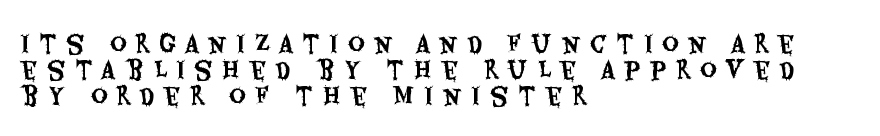
{"italic": "no", "underline": "no", "align": "left", "line_spacing": "tight", "line_spacing_ratio": 1.13, "letter_spacing": "wide", "letter_spacing_em": 0.42, "glyph_px": 23}
